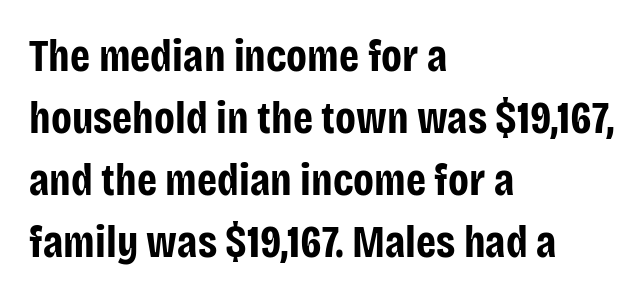
Q: Is the text bold? A: Yes.
Q: Is the text italic (slanted)? A: No, it is upright.
Q: Is the typeface a serif or a sans-serif typeface? A: Sans-serif.
Q: Is the text underlined? A: No.
Q: How is the paragraph aligned? A: Left-aligned.
Q: Is the spacing between letters normal or unusually wide? A: Normal.
Q: Is the spacing between lines tight, normal or loose? A: Normal.
Q: Width (condensed, normal, or wide)? A: Condensed.
Q: Stroke contrast? A: Low.
Q: x-height? A: Large.
Q: Monospaced? A: No.
